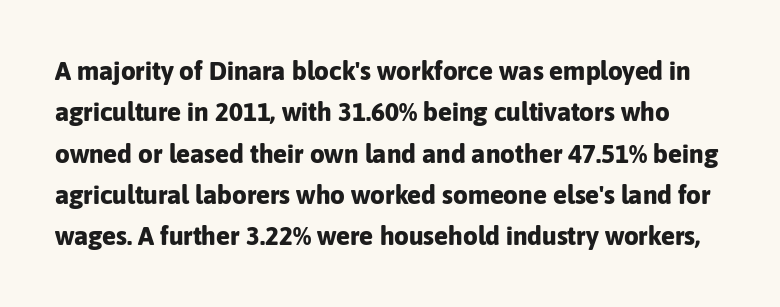
{"italic": "no", "bold": "yes", "underline": "no", "line_spacing": "normal", "line_spacing_ratio": 1.59, "letter_spacing": "normal", "letter_spacing_em": 0.0, "glyph_px": 26}
